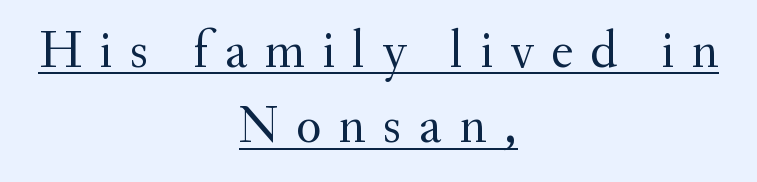
{"serif": "yes", "italic": "no", "bold": "no", "weight": "regular", "width": "normal", "stroke_contrast": "medium", "x_height": "small", "monospaced": "no", "underline": "yes", "align": "center", "line_spacing": "normal", "line_spacing_ratio": 1.42, "letter_spacing": "wide", "letter_spacing_em": 0.32, "glyph_px": 53}
